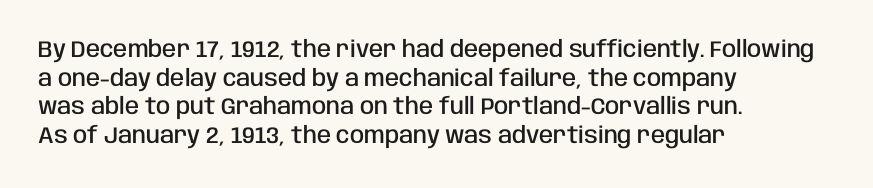
The specimen omits any rule beneath the text block's lines. The type sits square on the baseline with zero lean. This block has exactly the height ordinary leading produces. Does extra space separate the letters? No, they use regular spacing.
